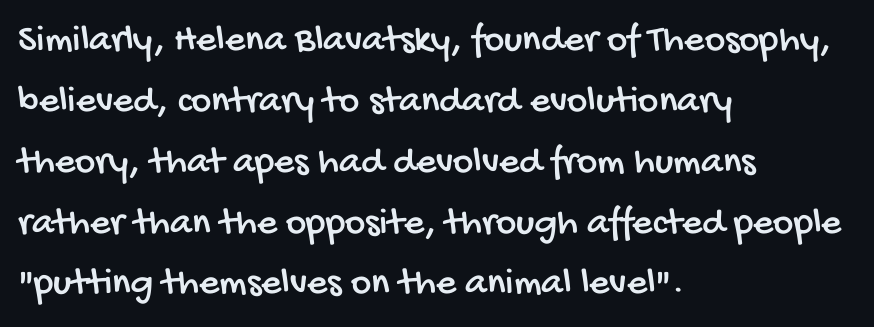
Q: Is the typeface a serif or a sans-serif typeface? A: Sans-serif.
Q: Is the text underlined? A: No.
Q: How is the paragraph aligned? A: Left-aligned.
Q: Is the spacing between letters normal or unusually wide? A: Normal.
Q: Is the spacing between lines tight, normal or loose? A: Normal.
Q: Width (condensed, normal, or wide)? A: Condensed.
Q: Stroke contrast? A: Low.
Q: x-height? A: Large.
Q: Monospaced? A: No.
